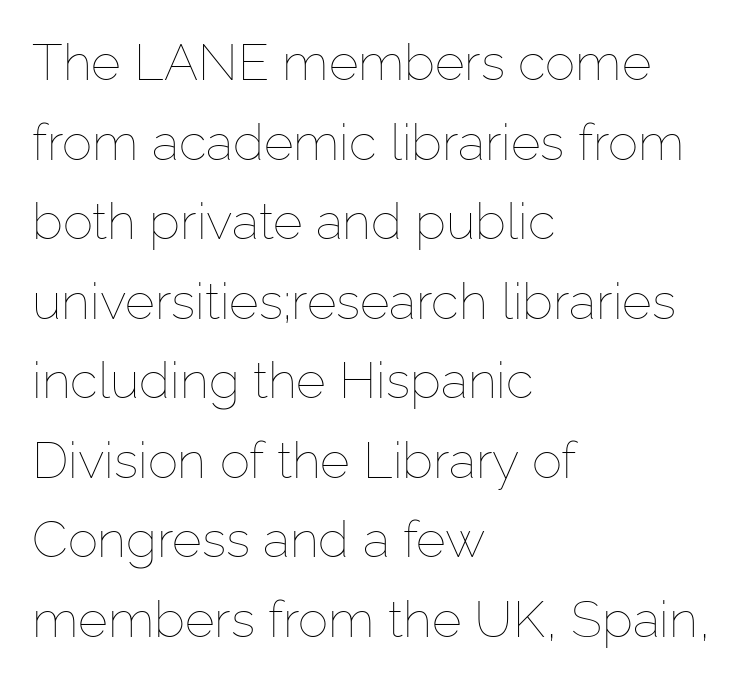
Proportional: the letters do not fall into vertical columns. Posture: vertical. The lines are quadded left. The lines sit at an ordinary, default distance from one another.
